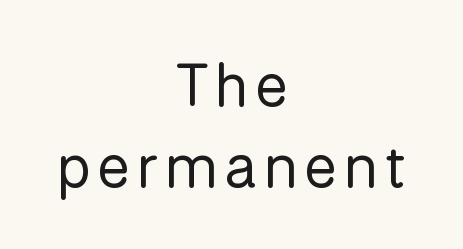
The image shows 60 px regular-weight sans-serif type, upright; set centered, normal line spacing (1.35x), not underlined; low stroke contrast and a medium x-height.
